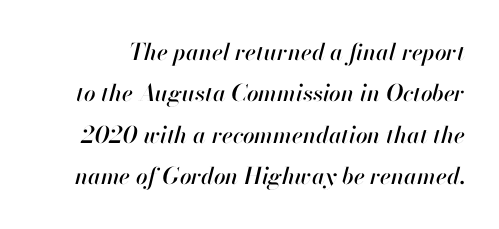
Plain, unruled lines of type. Observe the lean: these are italic letterforms. The tracking reads as untouched default to a designer's eye.
